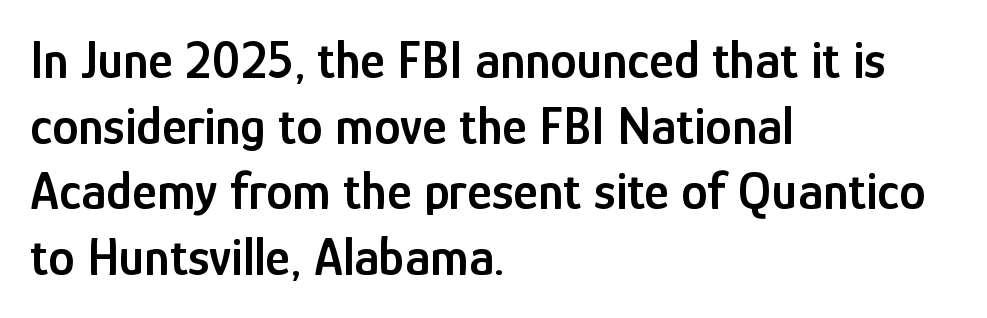
The image shows 53 px semibold, condensed sans-serif type, upright; set left-aligned, line spacing 1.24x, normal letter spacing, not underlined; low stroke contrast and a medium x-height.
